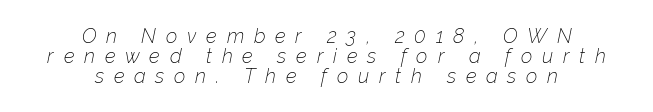
{"italic": "yes", "lean": "right", "slant_degrees": 12, "bold": "no", "underline": "no", "align": "center", "line_spacing": "tight", "line_spacing_ratio": 1.0, "letter_spacing": "wide", "letter_spacing_em": 0.49, "glyph_px": 20}
